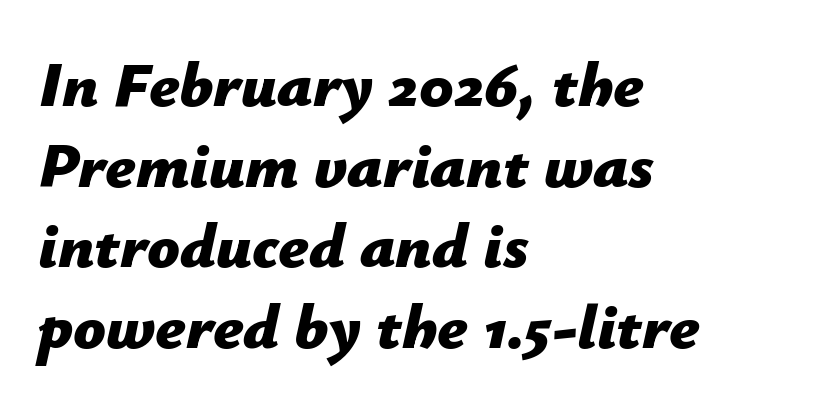
Q: Is the text bold? A: Yes.
Q: Is the text italic (slanted)? A: Yes, it leans right by about 12 degrees.
Q: Is the text underlined? A: No.
Q: How is the paragraph aligned? A: Left-aligned.
Q: Is the spacing between letters normal or unusually wide? A: Normal.
Q: Is the spacing between lines tight, normal or loose? A: Normal.
Q: Width (condensed, normal, or wide)? A: Normal.
Q: Stroke contrast? A: Low.
Q: x-height? A: Medium.
Q: Monospaced? A: No.
